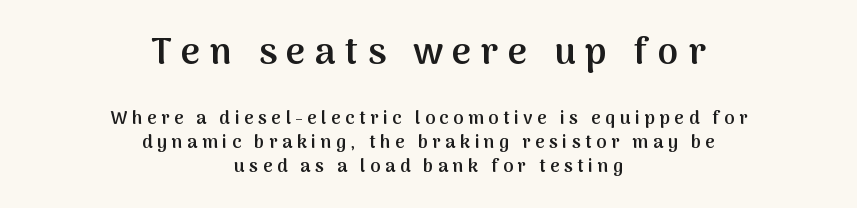
These lines stack symmetrically, like a column narrowing and widening about its center. To sum up the face: it is a sans, with no serifs. The passage shown is typed in a proportional face where columns would drift. Descenders hang freely into open space. One glance says typical: line gaps are just what's usual. The passage shown begins with its larger block and ends with its smaller one.
